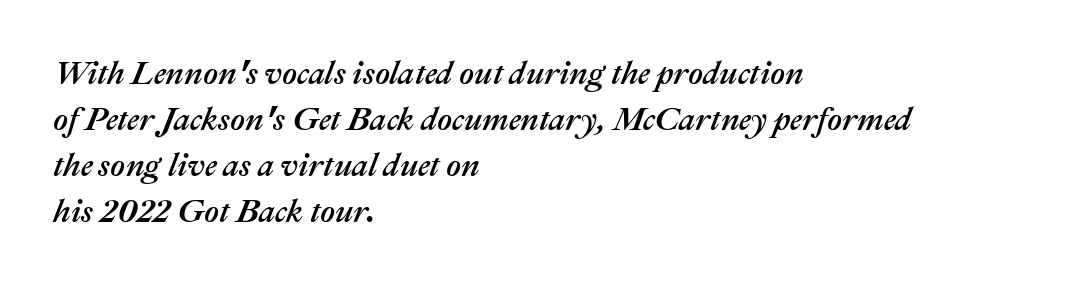
The passage shown has conventional tracking throughout. The passage shown is not underscored anywhere. Visually the block forms a straight wall on the left and a jagged coastline on the right. Vertically, the passage feels balanced, rows spaced as you'd expect.
